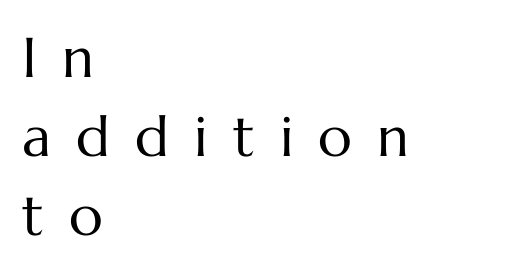
{"italic": "no", "bold": "no", "weight": "regular", "width": "normal", "stroke_contrast": "medium", "x_height": "medium", "monospaced": "no", "underline": "no", "align": "left", "line_spacing": "normal", "line_spacing_ratio": 1.41, "letter_spacing": "wide", "letter_spacing_em": 0.45, "glyph_px": 56}
